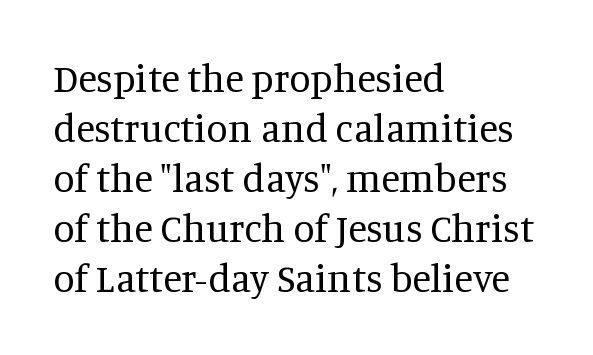
The passage shown stacks its lines at a standard gap. Observe the serifs anchoring each vertical stroke in this sample. All the whitespace from short lines collects on the right. Notice how the stems are strictly vertical — no italics here.
